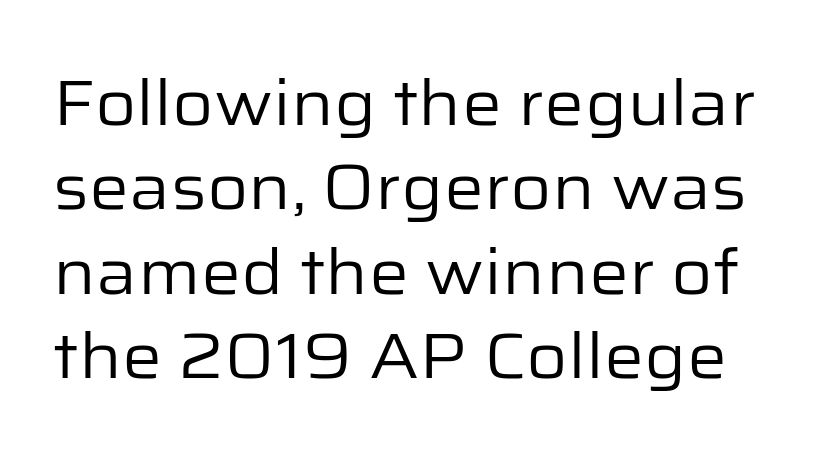
Q: Is the text bold? A: No.
Q: Is the text italic (slanted)? A: No, it is upright.
Q: Is the typeface a serif or a sans-serif typeface? A: Sans-serif.
Q: Is the text underlined? A: No.
Q: Is the spacing between letters normal or unusually wide? A: Normal.
Q: Is the spacing between lines tight, normal or loose? A: Normal.
Q: Width (condensed, normal, or wide)? A: Normal.
Q: Stroke contrast? A: Low.
Q: x-height? A: Medium.
Q: Monospaced? A: No.
